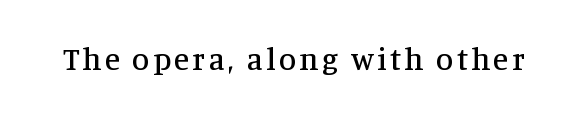
Q: Is the text italic (slanted)? A: No, it is upright.
Q: Is the typeface a serif or a sans-serif typeface? A: Serif.
Q: Is the text underlined? A: No.
Q: Width (condensed, normal, or wide)? A: Normal.
Q: Stroke contrast? A: Medium.
Q: x-height? A: Large.
Q: Monospaced? A: No.
